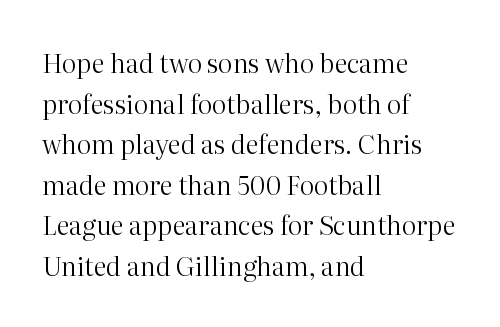
The image shows 26 px text type, upright; set left-aligned, normal line spacing (1.56x), normal letter spacing, not underlined.
